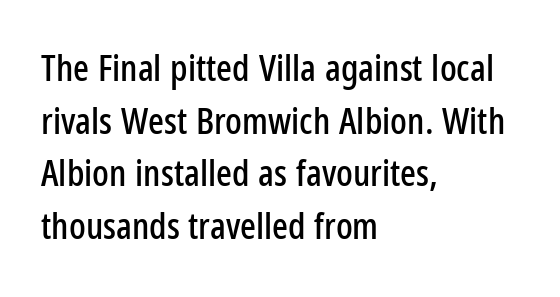
{"serif": "no", "italic": "no", "width": "condensed", "stroke_contrast": "low", "x_height": "medium", "monospaced": "no", "underline": "no", "align": "left", "line_spacing": "normal", "line_spacing_ratio": 1.42, "letter_spacing": "normal", "letter_spacing_em": 0.0, "glyph_px": 37}
